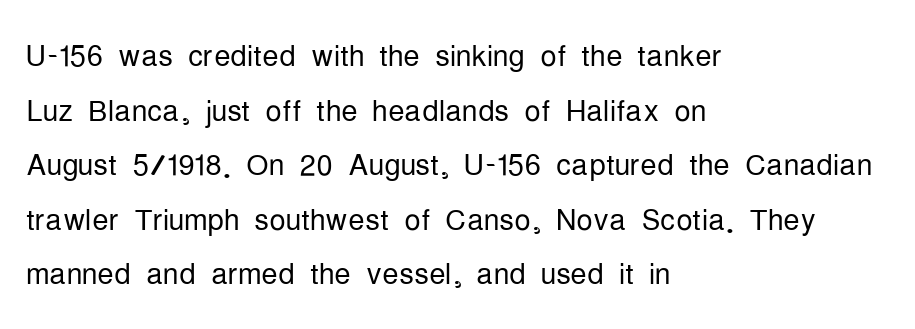
The image shows 41 px light, condensed sans-serif type, upright; set left-aligned, normal line spacing (1.33x), normal letter spacing, not underlined; low stroke contrast and a medium x-height.
